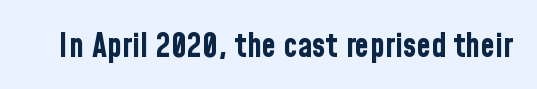
Q: Is the text bold? A: Yes.
Q: Is the text italic (slanted)? A: No, it is upright.
Q: Is the typeface a serif or a sans-serif typeface? A: Sans-serif.
Q: Is the text underlined? A: No.
Q: Is the spacing between letters normal or unusually wide? A: Normal.
Q: Width (condensed, normal, or wide)? A: Condensed.
Q: Stroke contrast? A: Low.
Q: x-height? A: Medium.
Q: Monospaced? A: No.
